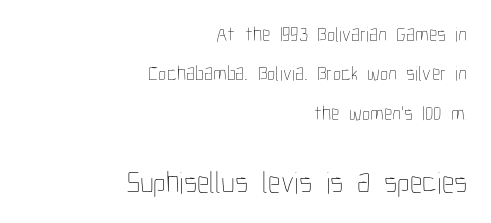
{"italic": "no", "bold": "no", "weight": "thin", "width": "condensed", "stroke_contrast": "low", "x_height": "medium", "monospaced": "no", "underline": "no", "align": "right", "line_spacing_ratio": 1.87, "letter_spacing": "normal", "letter_spacing_em": 0.0, "larger_block": "second", "size_ratio": 1.48, "glyph_px": 31}
